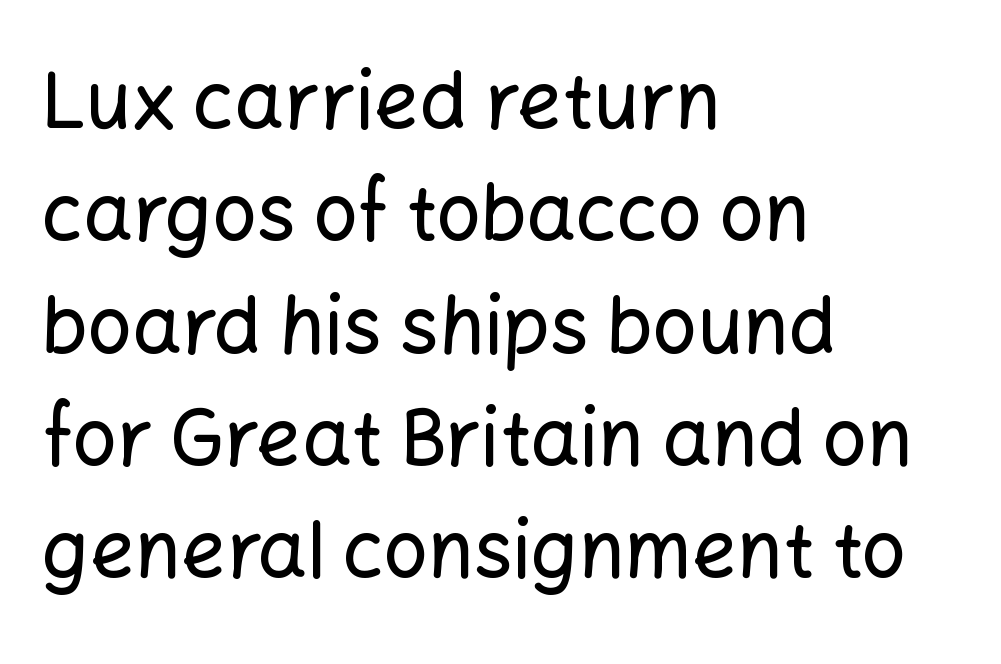
Q: Is the text italic (slanted)? A: No, it is upright.
Q: Is the typeface a serif or a sans-serif typeface? A: Sans-serif.
Q: Is the text underlined? A: No.
Q: How is the paragraph aligned? A: Left-aligned.
Q: Is the spacing between letters normal or unusually wide? A: Normal.
Q: Is the spacing between lines tight, normal or loose? A: Normal.
Q: Width (condensed, normal, or wide)? A: Normal.
Q: Stroke contrast? A: Low.
Q: x-height? A: Medium.
Q: Monospaced? A: No.
